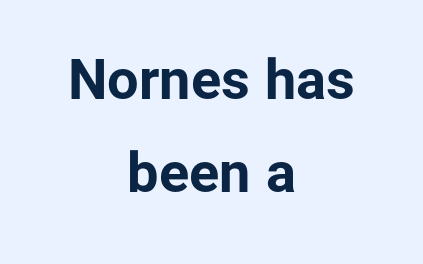
Q: Is the text bold? A: Yes.
Q: Is the text italic (slanted)? A: No, it is upright.
Q: Is the typeface a serif or a sans-serif typeface? A: Sans-serif.
Q: Is the text underlined? A: No.
Q: How is the paragraph aligned? A: Centered.
Q: Is the spacing between letters normal or unusually wide? A: Normal.
Q: Is the spacing between lines tight, normal or loose? A: Normal.
Q: Width (condensed, normal, or wide)? A: Normal.
Q: Stroke contrast? A: Low.
Q: x-height? A: Medium.
Q: Monospaced? A: No.
